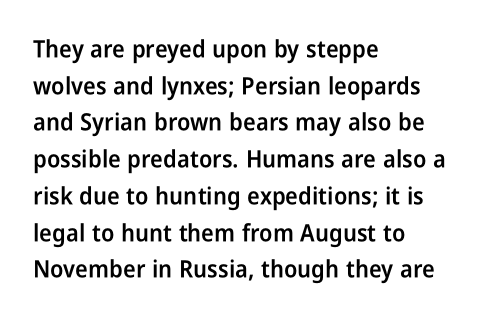
If you drew a line through each stem, it would be perfectly vertical. Each line starts at the same left margin while the right side varies. The string is rendered with underlining switched off. In terms of weight, the rendering is demibold, just under bold.
